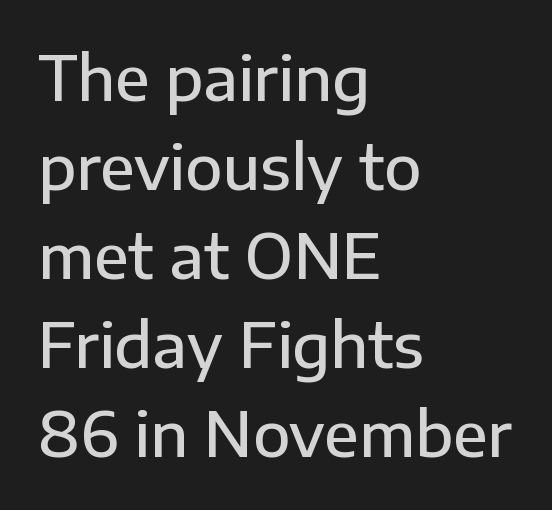
Q: Is the text bold? A: Semi-bold.
Q: Is the text italic (slanted)? A: No, it is upright.
Q: Is the typeface a serif or a sans-serif typeface? A: Sans-serif.
Q: Is the text underlined? A: No.
Q: How is the paragraph aligned? A: Left-aligned.
Q: Is the spacing between letters normal or unusually wide? A: Normal.
Q: Is the spacing between lines tight, normal or loose? A: Normal.
Q: Width (condensed, normal, or wide)? A: Normal.
Q: Stroke contrast? A: Low.
Q: x-height? A: Medium.
Q: Monospaced? A: No.
